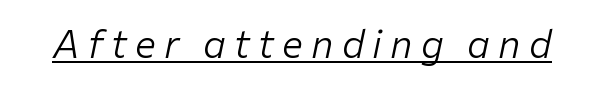
Glyph-to-glyph distance is far greater than everyday printed text. The strokes are not fattened; the text isn't bold. Note the varied advance widths — an 'i' is clearly narrower than an 'm'. A typesetter would mark this as italic.
